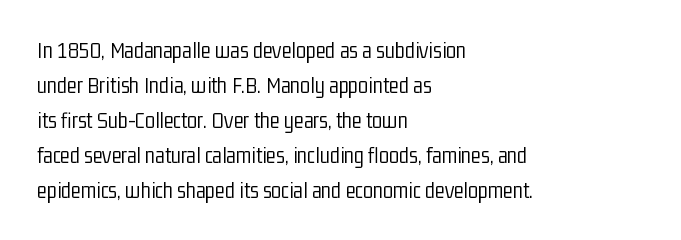
{"italic": "no", "bold": "no", "underline": "no", "align": "left", "line_spacing": "normal", "line_spacing_ratio": 1.52, "letter_spacing": "normal", "letter_spacing_em": 0.0, "glyph_px": 23}
